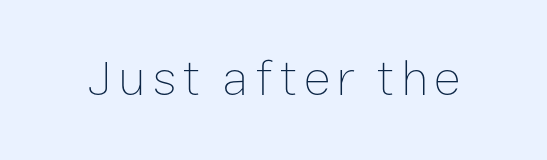
The image shows 51 px thin type, upright; set not underlined; low stroke contrast and a medium x-height.
